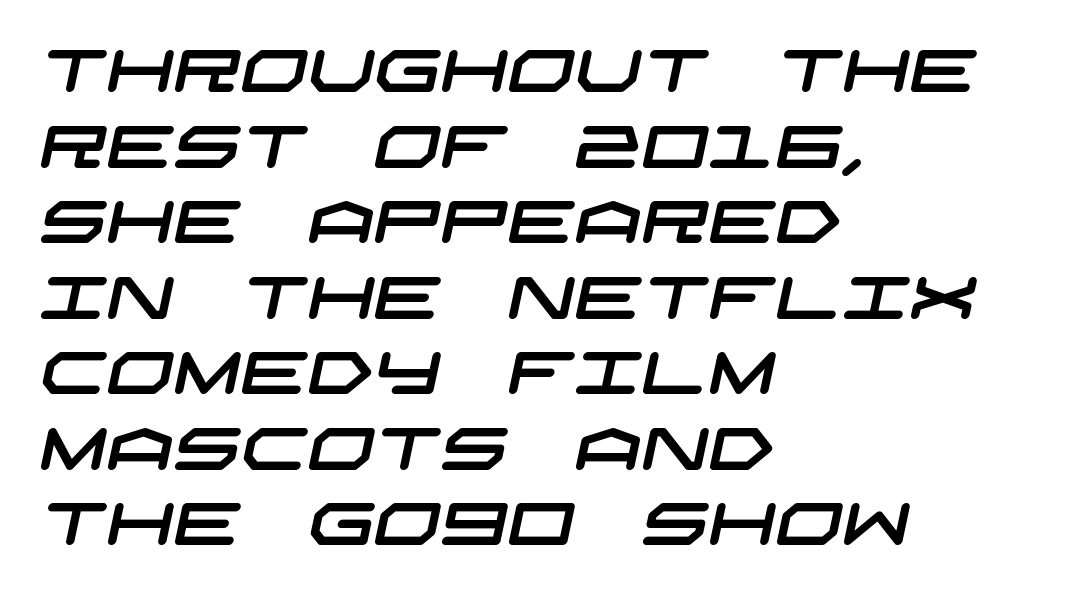
What stands out about the letter spacing? Nothing — it is the standard amount. No feet cap the strokes, marking this as sans-serif type. The line-height multiplier appears to be the usual default. The strip under each line holds only bare page. Teacher's note: observe the even left margin — that is flush-left alignment.
